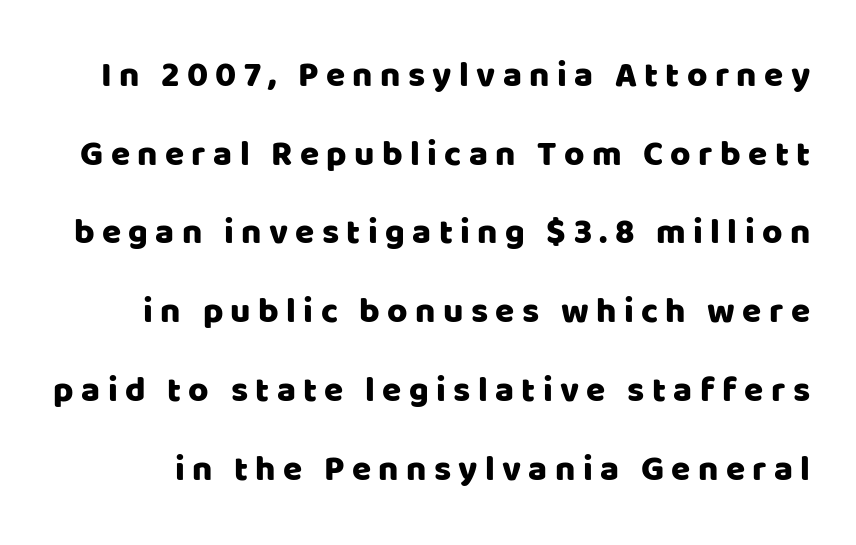
The image shows 35 px sans-serif type, upright; set loose line spacing (2.25x), unusually wide letter spacing (+0.21 em), not underlined; low stroke contrast and a large x-height.
